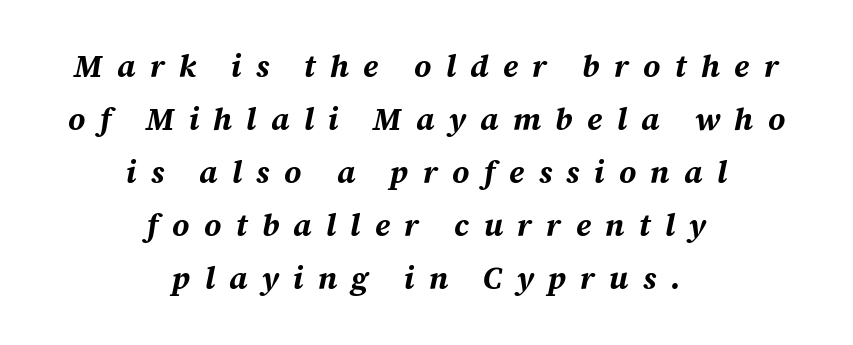
In terms of posture, this sample is oblique. The letters are bold, with thick, heavy strokes. The whitespace from short lines is split evenly between both sides. A typesetter would call this proportional, since set widths differ per character. The horizontal fit of the characters is loose and conspicuously gappy.
